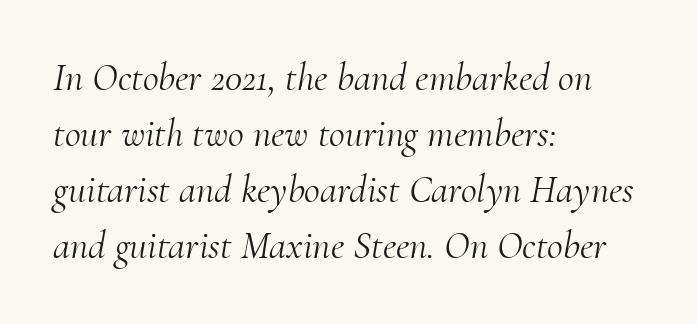
{"serif": "yes", "italic": "yes", "lean": "right", "slant_degrees": 10, "bold": "no", "weight": "light", "width": "normal", "stroke_contrast": "medium", "x_height": "small", "monospaced": "no", "underline": "no", "align": "left", "line_spacing": "normal", "line_spacing_ratio": 1.44, "letter_spacing": "normal", "letter_spacing_em": 0.0, "glyph_px": 39}
